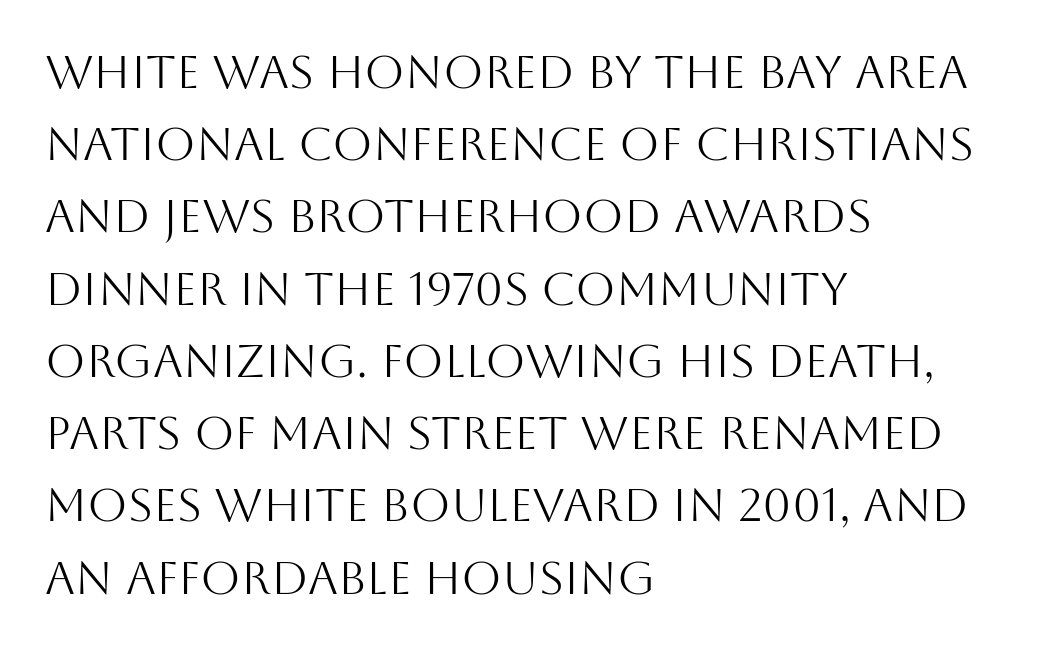
{"serif": "no", "italic": "no", "bold": "no", "weight": "light", "width": "normal", "stroke_contrast": "medium", "x_height": "large", "monospaced": "no", "underline": "no", "align": "left", "line_spacing": "normal", "line_spacing_ratio": 1.57, "letter_spacing": "normal", "letter_spacing_em": 0.0, "glyph_px": 46}
